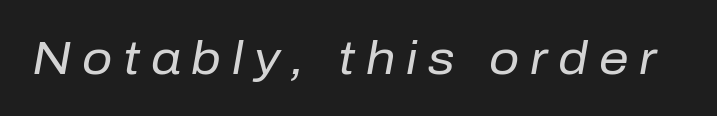
Q: Is the text bold? A: No.
Q: Is the text italic (slanted)? A: Yes, it leans right by about 10 degrees.
Q: Is the text underlined? A: No.
Q: Is the spacing between letters normal or unusually wide? A: Unusually wide.
Q: Width (condensed, normal, or wide)? A: Normal.
Q: Stroke contrast? A: Low.
Q: x-height? A: Medium.
Q: Monospaced? A: No.
